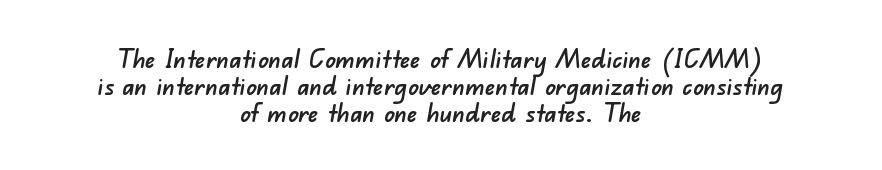
Successive baselines arrive quickly, one right under another. Beneath every word, the page is bare. This rendering uses center alignment, leaving both contours irregular but symmetric. Compared with typical body copy, the letter spacing here is the same.
